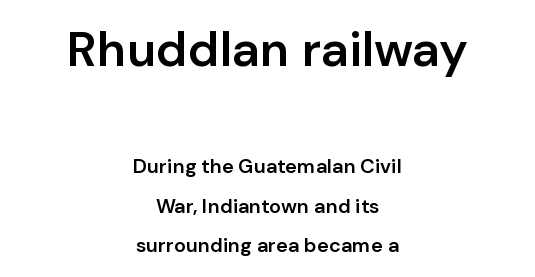
{"serif": "no", "italic": "no", "bold": "semi", "weight": "semibold", "width": "normal", "stroke_contrast": "low", "x_height": "medium", "monospaced": "no", "underline": "no", "align": "center", "line_spacing": "loose", "line_spacing_ratio": 1.98, "letter_spacing": "normal", "letter_spacing_em": 0.0, "larger_block": "first", "size_ratio": 2.45, "glyph_px": 49}
